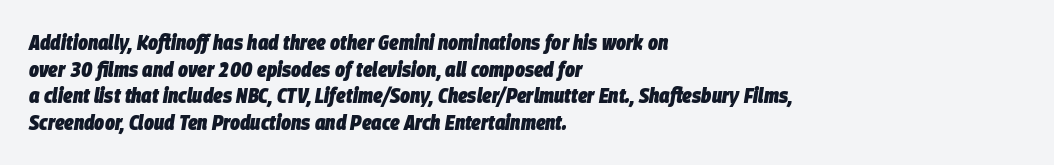
The image shows 21 px bold type, italic (leaning right); set left-aligned, normal line spacing (1.27x), normal letter spacing, not underlined.
